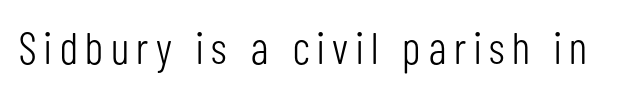
Q: Is the text bold? A: No.
Q: Is the text italic (slanted)? A: No, it is upright.
Q: Is the typeface a serif or a sans-serif typeface? A: Sans-serif.
Q: Is the text underlined? A: No.
Q: Width (condensed, normal, or wide)? A: Condensed.
Q: Stroke contrast? A: Low.
Q: x-height? A: Medium.
Q: Monospaced? A: No.
